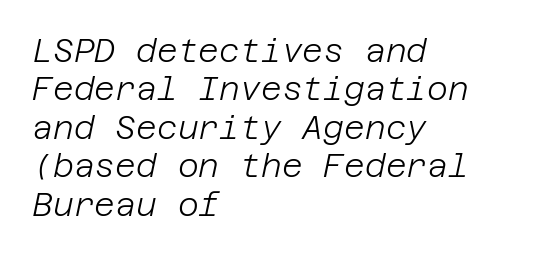
{"italic": "yes", "lean": "right", "slant_degrees": 12, "bold": "no", "weight": "light", "width": "normal", "stroke_contrast": "low", "x_height": "large", "underline": "no", "align": "left", "line_spacing_ratio": 1.2, "letter_spacing": "normal", "letter_spacing_em": 0.0, "glyph_px": 32}
